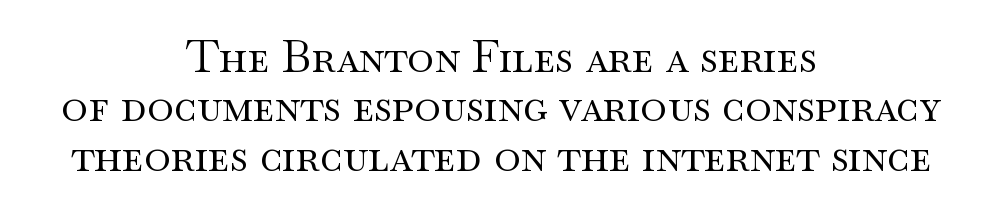
Q: Is the text bold? A: No.
Q: Is the text italic (slanted)? A: No, it is upright.
Q: Is the typeface a serif or a sans-serif typeface? A: Serif.
Q: Is the text underlined? A: No.
Q: How is the paragraph aligned? A: Centered.
Q: Is the spacing between letters normal or unusually wide? A: Normal.
Q: Is the spacing between lines tight, normal or loose? A: Tight.
Q: Width (condensed, normal, or wide)? A: Wide.
Q: Stroke contrast? A: Medium.
Q: x-height? A: Small.
Q: Monospaced? A: No.
